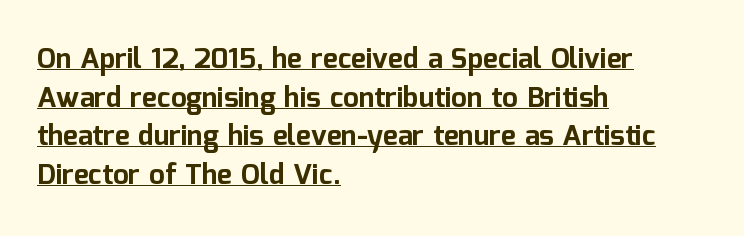
{"serif": "no", "italic": "no", "bold": "yes", "weight": "bold", "width": "normal", "stroke_contrast": "low", "x_height": "medium", "monospaced": "no", "underline": "yes", "align": "left", "line_spacing": "normal", "line_spacing_ratio": 1.38, "letter_spacing": "normal", "letter_spacing_em": 0.0, "glyph_px": 28}
